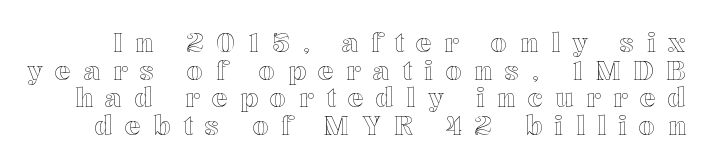
Q: Is the text italic (slanted)? A: No, it is upright.
Q: Is the text underlined? A: No.
Q: Is the spacing between letters normal or unusually wide? A: Unusually wide.
Q: Is the spacing between lines tight, normal or loose? A: Tight.
